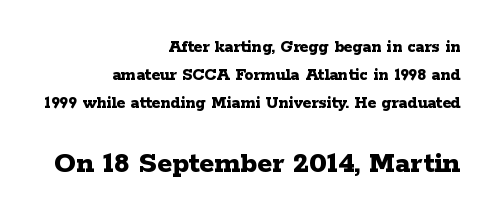
Do the characters align in a grid? No, the font is proportional. How heavy is the stroke? Heavy — this is a bold. The glyphs in this specimen are seriffed. Letters rest on an invisible, unmarked baseline.
